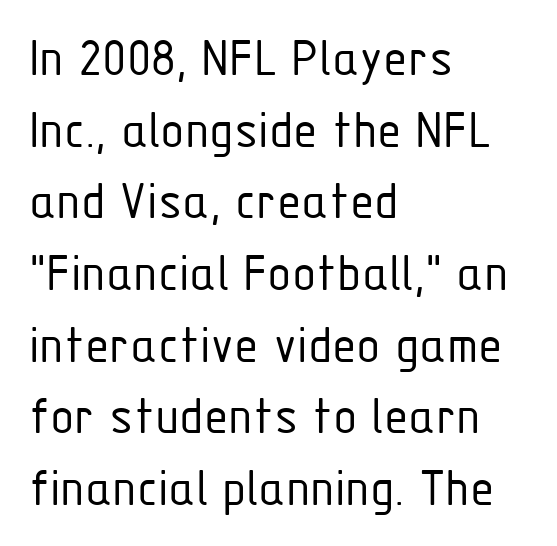
Counters stay open thanks to moderate or lighter strokes. Serif or sans? Sans — the stroke terminals are bare. In terms of leading, this rendering sits right in the middle. Ordinary non-slanted type is in use. A clean baseline with only descenders dipping below it. Nothing unusual about the tracking: characters are spaced as the font intends.
